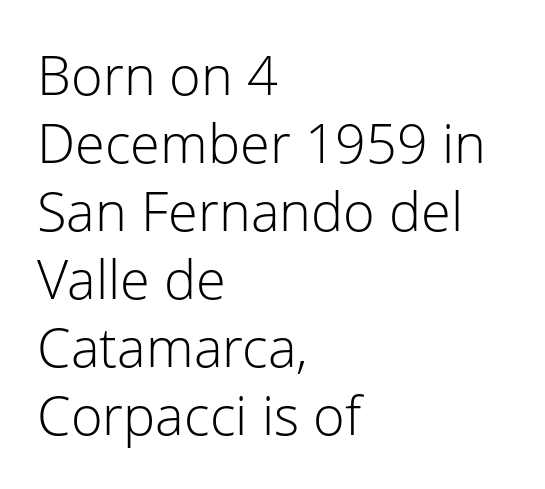
The image shows 54 px light sans-serif type, upright; set left-aligned, normal line spacing (1.26x), normal letter spacing, not underlined; low stroke contrast and a medium x-height.
